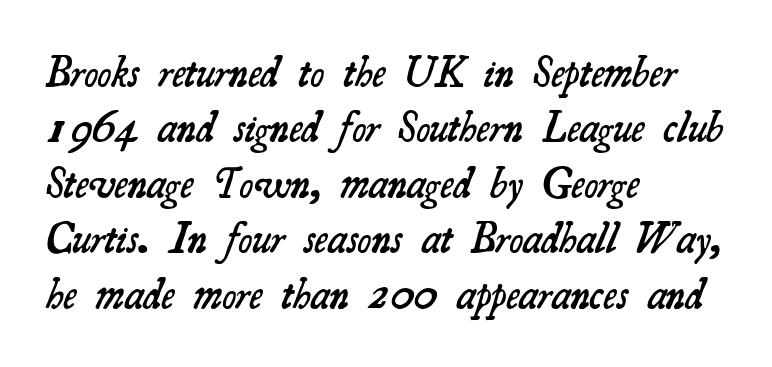
The image shows 42 px semibold serif type; set left-aligned, normal line spacing (1.32x), normal letter spacing, not underlined; medium stroke contrast and a small x-height.
